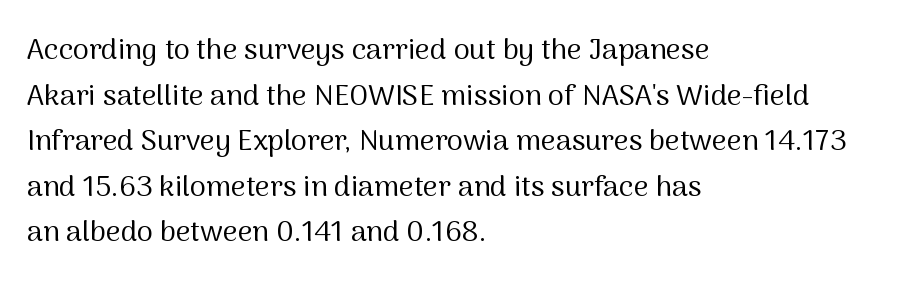
The image shows 29 px regular-weight sans-serif type, upright; set left-aligned, normal line spacing (1.57x), normal letter spacing, not underlined; medium stroke contrast and a medium x-height.
